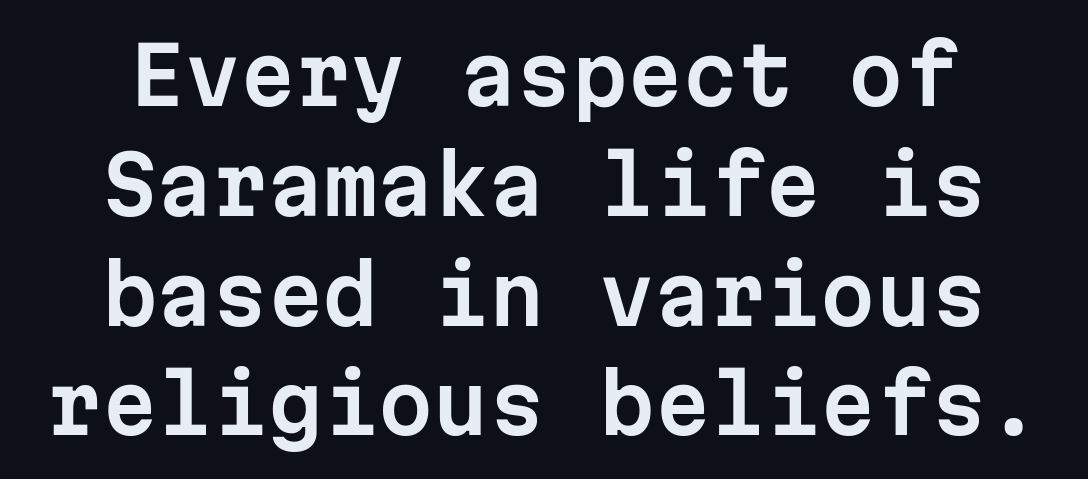
The rendering keeps characters at their native spacing. The line-height multiplier appears to be the usual default. The characters display no serif detailing; their extremities are plain. Clear beneath every line of the passage.
